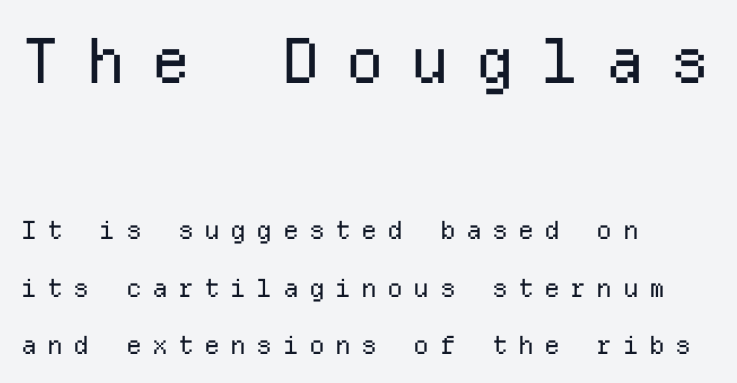
The image shows 62 px regular-weight sans-serif type, upright, monospaced; set left-aligned, loose line spacing (2.31x), unusually wide letter spacing (+0.41 em), not underlined; the first (top) block is 2.48x larger; low stroke contrast and a medium x-height.
